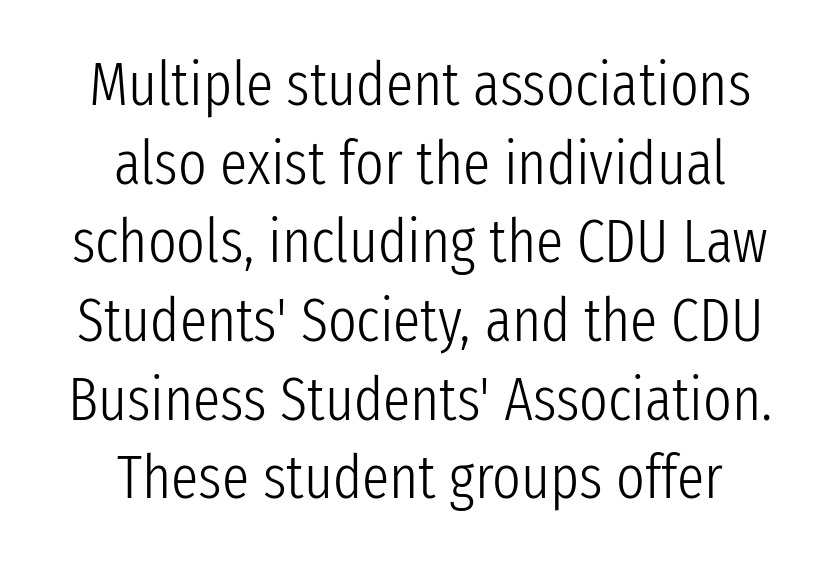
The image shows 61 px light, condensed sans-serif type, upright; set centered, normal line spacing (1.29x), normal letter spacing, not underlined; low stroke contrast and a medium x-height.
